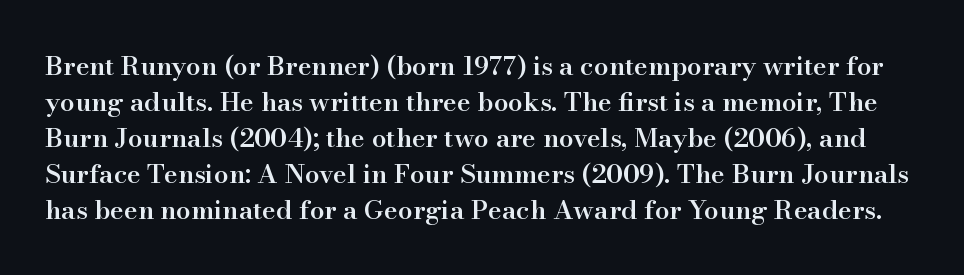
The image shows 26 px text type, upright; set normal line spacing (1.38x), normal letter spacing, not underlined.
